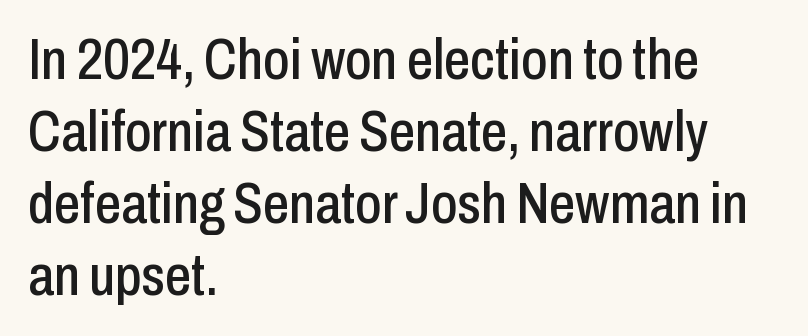
{"serif": "no", "italic": "no", "width": "condensed", "stroke_contrast": "low", "x_height": "medium", "monospaced": "no", "underline": "no", "align": "left", "line_spacing_ratio": 1.24, "letter_spacing": "normal", "letter_spacing_em": 0.0, "glyph_px": 58}
